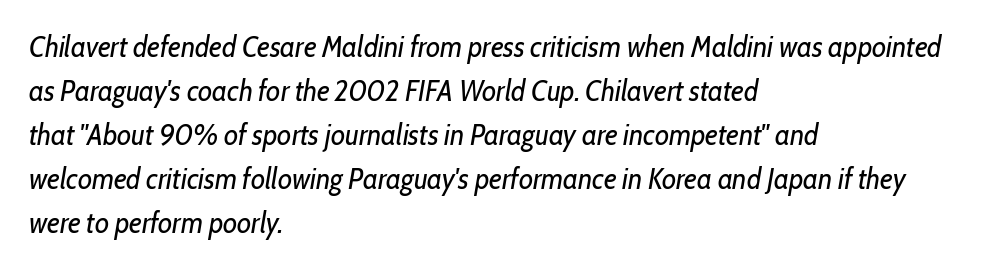
{"italic": "yes", "lean": "right", "slant_degrees": 10, "bold": "no", "weight": "regular", "width": "condensed", "stroke_contrast": "low", "x_height": "medium", "monospaced": "no", "underline": "no", "align": "left", "line_spacing": "normal", "line_spacing_ratio": 1.52, "letter_spacing": "normal", "letter_spacing_em": 0.0, "glyph_px": 29}
